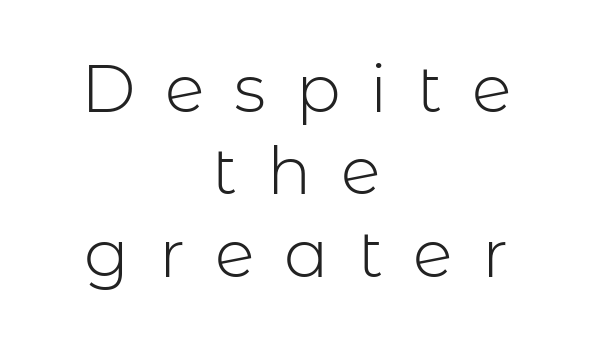
{"serif": "no", "italic": "no", "bold": "no", "weight": "light", "width": "normal", "stroke_contrast": "low", "x_height": "medium", "monospaced": "no", "underline": "no", "align": "center", "line_spacing": "normal", "line_spacing_ratio": 1.25, "letter_spacing": "wide", "letter_spacing_em": 0.45, "glyph_px": 66}
